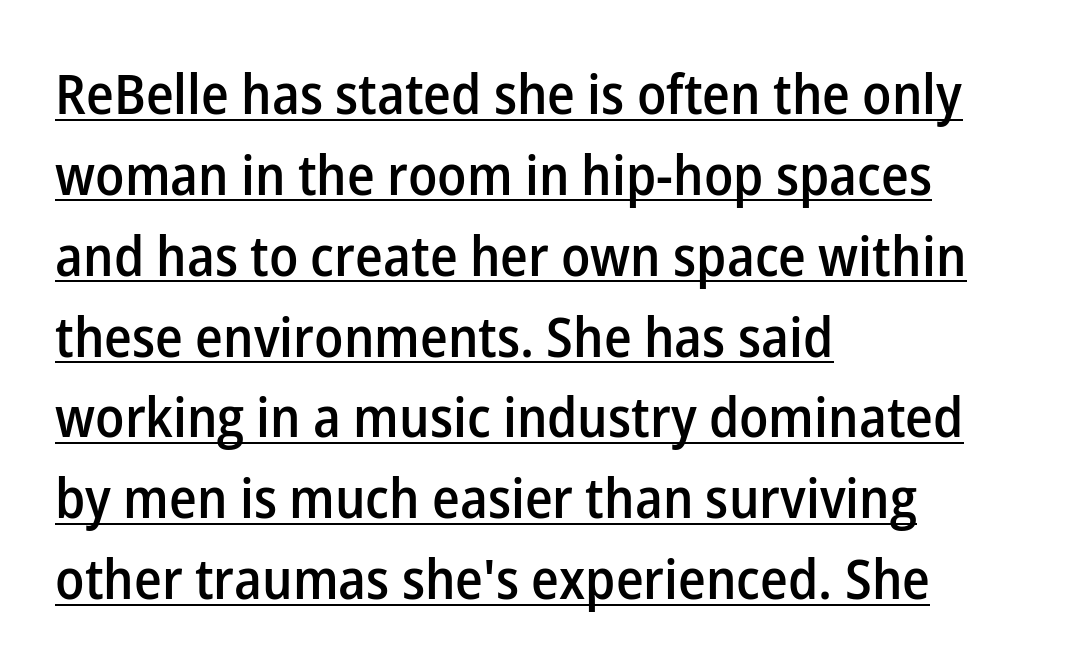
Q: Is the text bold? A: Semi-bold.
Q: Is the text italic (slanted)? A: No, it is upright.
Q: Is the typeface a serif or a sans-serif typeface? A: Sans-serif.
Q: Is the text underlined? A: Yes.
Q: How is the paragraph aligned? A: Left-aligned.
Q: Is the spacing between letters normal or unusually wide? A: Normal.
Q: Is the spacing between lines tight, normal or loose? A: Normal.
Q: Width (condensed, normal, or wide)? A: Normal.
Q: Stroke contrast? A: Low.
Q: x-height? A: Medium.
Q: Monospaced? A: No.
